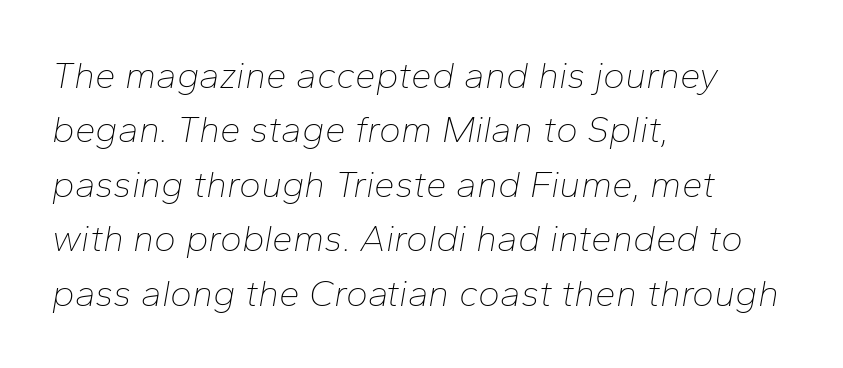
Q: Is the text bold? A: No.
Q: Is the text italic (slanted)? A: Yes, it leans right by about 10 degrees.
Q: Is the text underlined? A: No.
Q: How is the paragraph aligned? A: Left-aligned.
Q: Is the spacing between letters normal or unusually wide? A: Normal.
Q: Is the spacing between lines tight, normal or loose? A: Normal.
Q: Width (condensed, normal, or wide)? A: Normal.
Q: Stroke contrast? A: Low.
Q: x-height? A: Medium.
Q: Monospaced? A: No.
